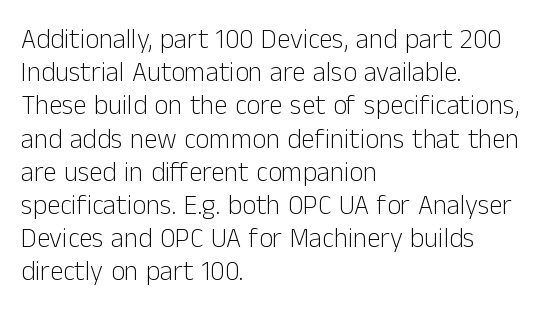
The image shows 27 px text type, upright; set left-aligned, line spacing 1.23x, normal letter spacing, not underlined.
